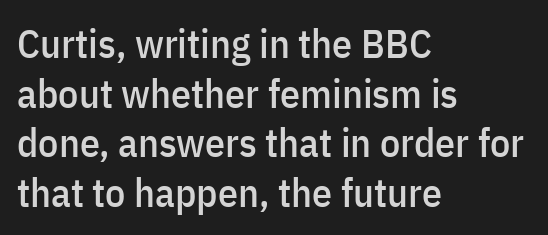
The image shows 40 px condensed sans-serif type, upright; set left-aligned, line spacing 1.24x, normal letter spacing, not underlined; low stroke contrast and a medium x-height.
